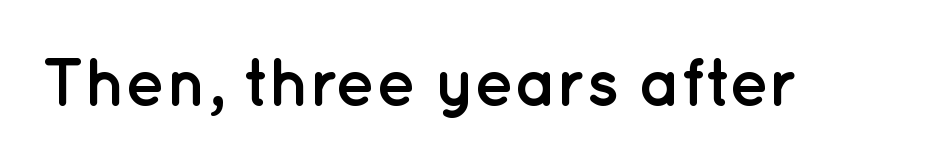
Q: Is the text bold? A: Yes.
Q: Is the text italic (slanted)? A: No, it is upright.
Q: Is the typeface a serif or a sans-serif typeface? A: Sans-serif.
Q: Is the text underlined? A: No.
Q: Is the spacing between letters normal or unusually wide? A: Normal.
Q: Width (condensed, normal, or wide)? A: Normal.
Q: Stroke contrast? A: Low.
Q: x-height? A: Medium.
Q: Monospaced? A: No.
